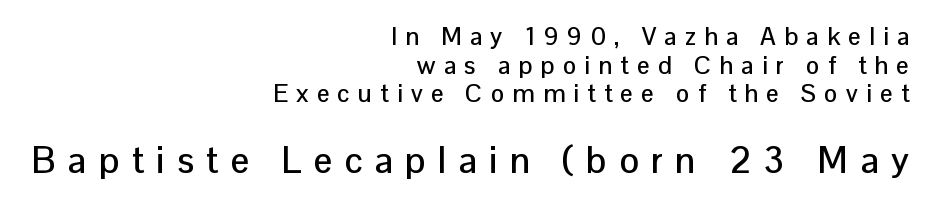
Compared with typical paragraphs, the rows here are closer together. This is the regular roman posture of the typeface. Varying glyph widths throughout — classic text-font behaviour. The line texture is sparse and dotted thanks to wide tracking. The area under the type is left untouched.
